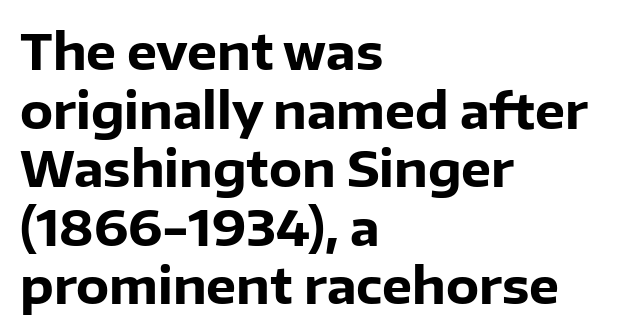
Q: Is the text bold? A: Yes.
Q: Is the text italic (slanted)? A: No, it is upright.
Q: Is the typeface a serif or a sans-serif typeface? A: Sans-serif.
Q: Is the text underlined? A: No.
Q: How is the paragraph aligned? A: Left-aligned.
Q: Is the spacing between letters normal or unusually wide? A: Normal.
Q: Width (condensed, normal, or wide)? A: Normal.
Q: Stroke contrast? A: Low.
Q: x-height? A: Medium.
Q: Monospaced? A: No.
